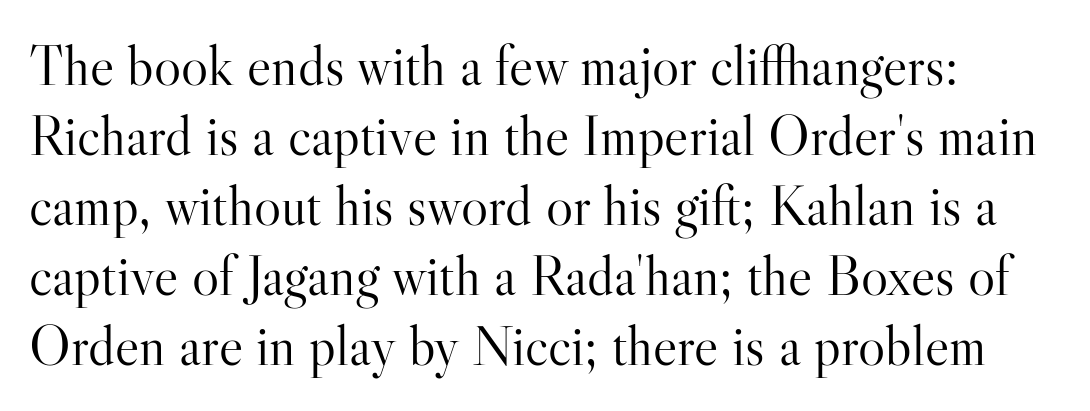
The image shows 57 px light serif type, upright; set line spacing 1.23x, normal letter spacing, not underlined; high stroke contrast and a small x-height.
